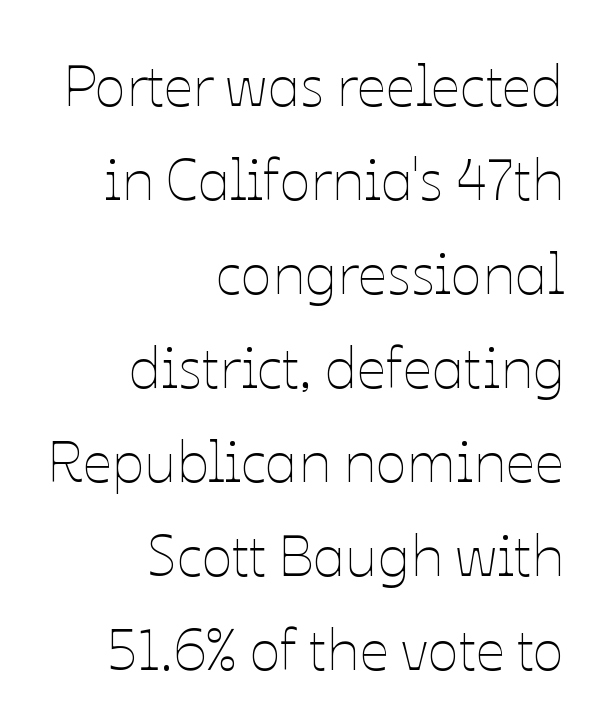
{"italic": "no", "bold": "no", "weight": "thin", "width": "normal", "stroke_contrast": "low", "x_height": "medium", "monospaced": "no", "underline": "no", "align": "right", "line_spacing": "normal", "line_spacing_ratio": 1.62, "letter_spacing": "normal", "letter_spacing_em": 0.0, "glyph_px": 58}
